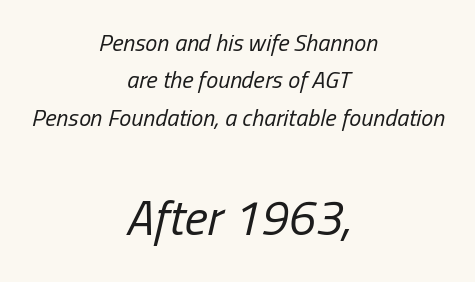
{"italic": "yes", "lean": "right", "slant_degrees": 13, "bold": "no", "weight": "regular", "width": "condensed", "stroke_contrast": "low", "x_height": "medium", "monospaced": "no", "underline": "no", "align": "center", "line_spacing": "normal", "line_spacing_ratio": 1.56, "letter_spacing": "normal", "letter_spacing_em": 0.0, "larger_block": "second", "size_ratio": 2.04, "glyph_px": 49}
